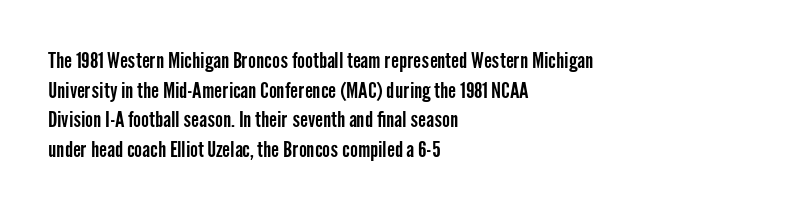
Q: Is the text italic (slanted)? A: No, it is upright.
Q: Is the text underlined? A: No.
Q: How is the paragraph aligned? A: Left-aligned.
Q: Is the spacing between letters normal or unusually wide? A: Normal.
Q: Is the spacing between lines tight, normal or loose? A: Normal.
